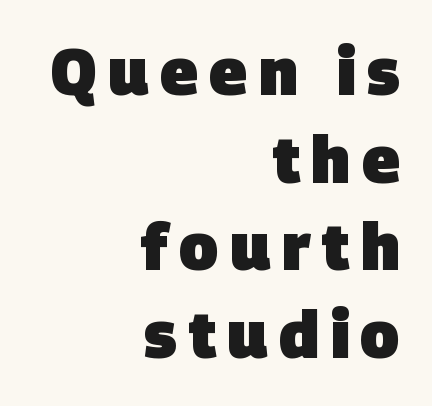
Q: Is the text bold? A: Yes.
Q: Is the typeface a serif or a sans-serif typeface? A: Sans-serif.
Q: Is the text underlined? A: No.
Q: How is the paragraph aligned? A: Right-aligned.
Q: Is the spacing between lines tight, normal or loose? A: Normal.
Q: Width (condensed, normal, or wide)? A: Normal.
Q: Stroke contrast? A: Low.
Q: x-height? A: Large.
Q: Monospaced? A: No.
